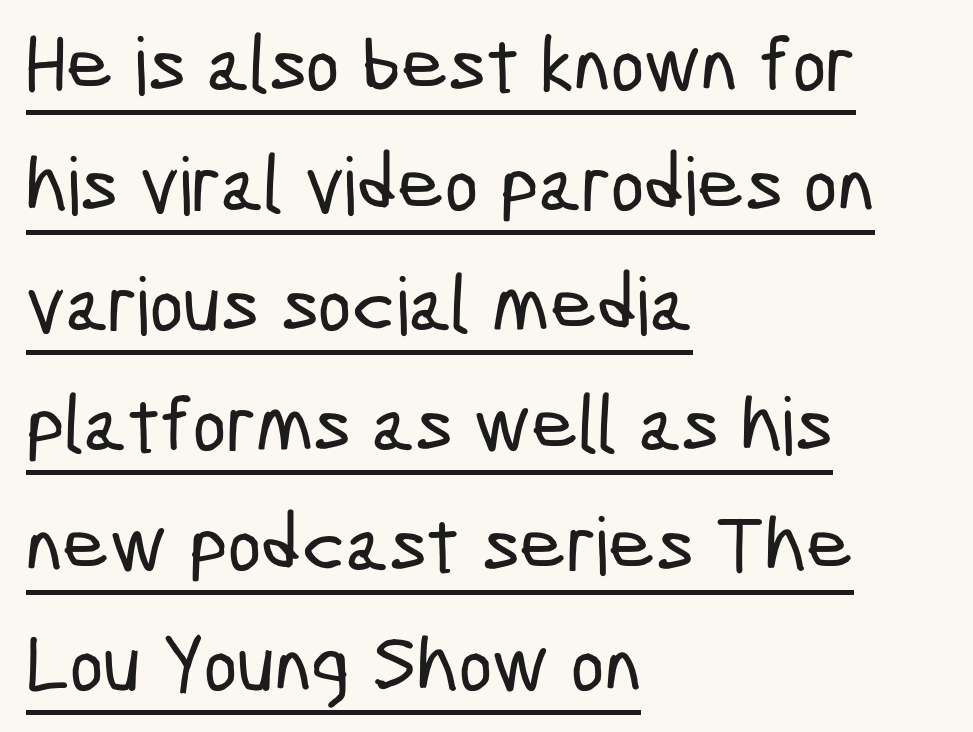
{"serif": "no", "width": "condensed", "stroke_contrast": "low", "x_height": "medium", "monospaced": "no", "underline": "yes", "align": "left", "line_spacing": "normal", "line_spacing_ratio": 1.5, "letter_spacing": "normal", "letter_spacing_em": 0.0, "glyph_px": 80}
